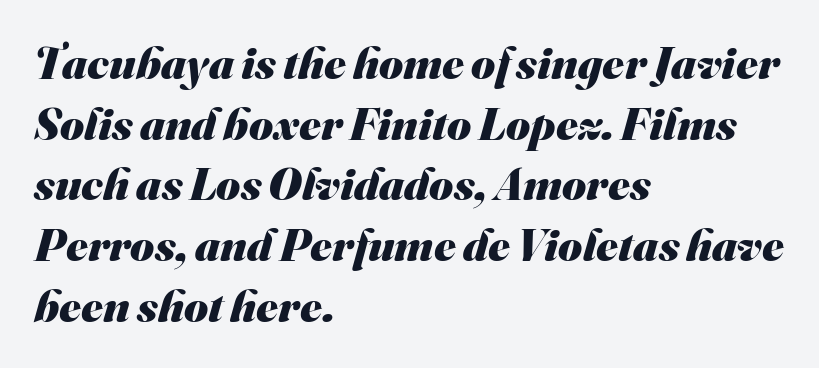
The image shows 46 px heavy sans-serif type; set left-aligned, normal line spacing (1.32x), normal letter spacing, not underlined; medium stroke contrast and a small x-height.
